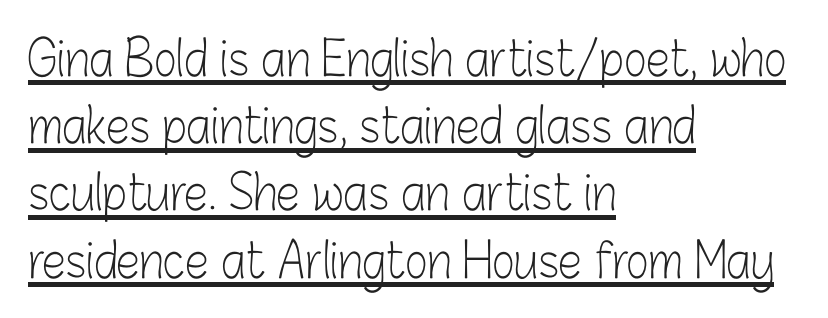
The type sits square on the baseline with zero lean. The letters advance in unequal steps, a hallmark of proportional type. The letters sit at their default tracking, neither squeezed nor spread. These lines are composed in type without serifs. This sample carries an underscore along the baseline area.
